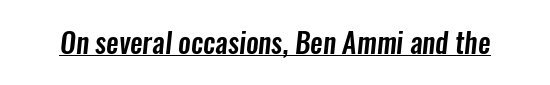
Underlined type. Spacing between characters is what you'd get straight out of the box. The face used here is a sans, in the tradition of grotesques and geometrics. A typesetter would call this proportional, since set widths differ per character.
